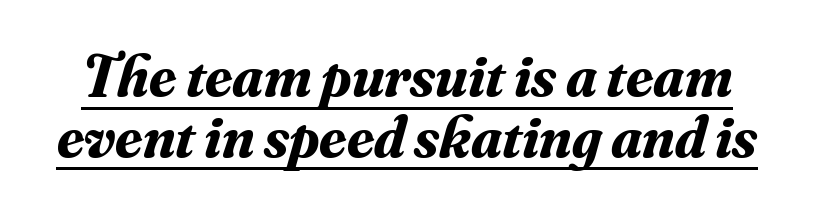
Beneath each row of characters lies a ruled line. What weight is shown? A full bold with thick strokes. The passage shown has conventional tracking throughout. The rendering uses natural spacing where letterforms have individual widths. The letters are slanted; this is an italic face. The rendering uses a small line-height, squeezing the rows.
